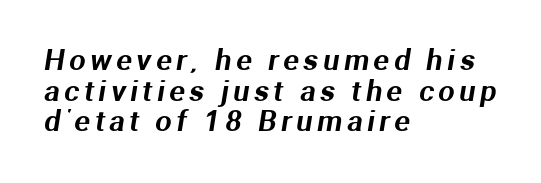
Q: Is the typeface a serif or a sans-serif typeface? A: Sans-serif.
Q: Is the text underlined? A: No.
Q: How is the paragraph aligned? A: Left-aligned.
Q: Is the spacing between lines tight, normal or loose? A: Tight.
Q: Width (condensed, normal, or wide)? A: Normal.
Q: Stroke contrast? A: Medium.
Q: x-height? A: Medium.
Q: Monospaced? A: No.
